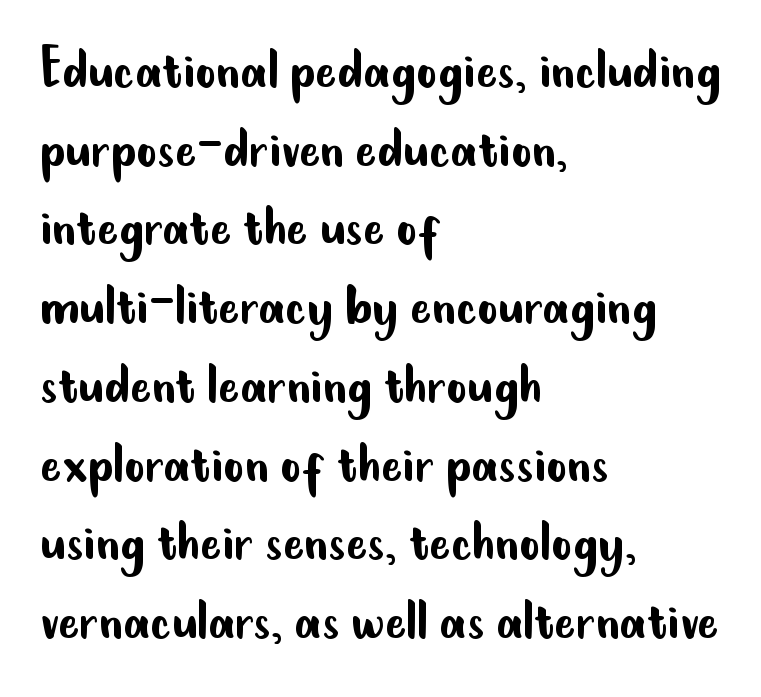
The image shows 64 px regular-weight, condensed sans-serif type, upright; set left-aligned, line spacing 1.23x, normal letter spacing, not underlined; low stroke contrast and a small x-height.
